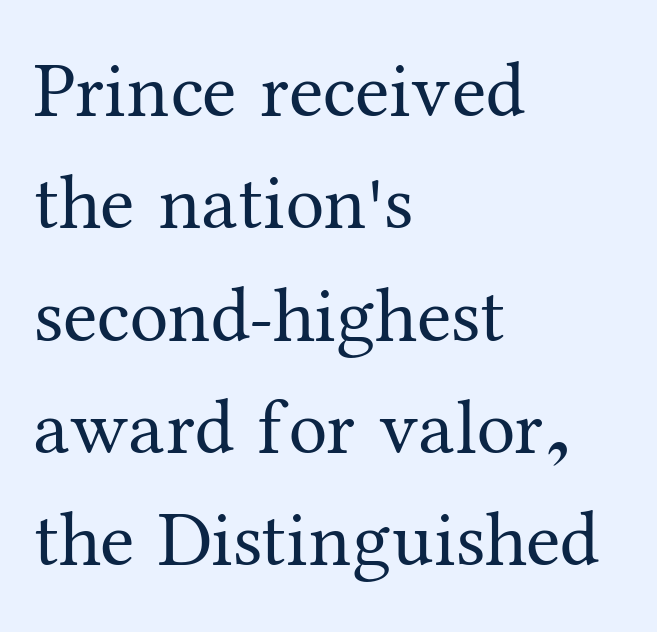
Style check: upright. The type family on display is of the serif kind. Looks like regular typesetting: each glyph gets only the width it needs. Think standard paragraph weight, or any step lighter than that.
